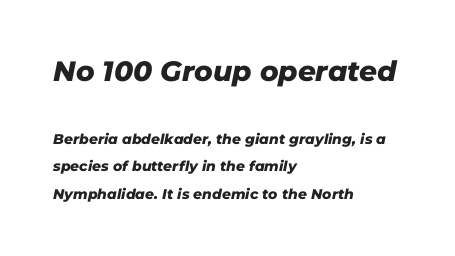
The image shows 28 px heavy type, italic (leaning right); set left-aligned, loose line spacing (1.95x), normal letter spacing, not underlined; the first (top) block is 2.0x larger; low stroke contrast and a medium x-height.
